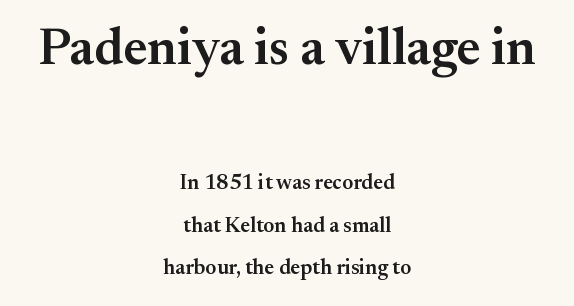
Q: Is the text bold? A: Semi-bold.
Q: Is the text italic (slanted)? A: No, it is upright.
Q: Is the typeface a serif or a sans-serif typeface? A: Serif.
Q: Is the text underlined? A: No.
Q: How is the paragraph aligned? A: Centered.
Q: Is the spacing between letters normal or unusually wide? A: Normal.
Q: Is the spacing between lines tight, normal or loose? A: Loose.
Q: Which block of text is set in a larger size, the first (top) or the second (bottom)? A: The first (top) one.
Q: Width (condensed, normal, or wide)? A: Normal.
Q: Stroke contrast? A: Medium.
Q: x-height? A: Small.
Q: Monospaced? A: No.
